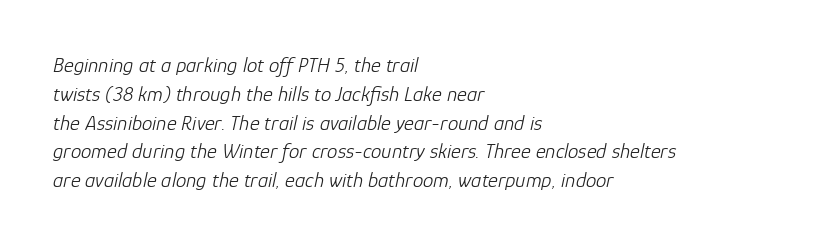
Vertical stems look standard width or narrower in stroke. Descender tails drop into unmarked territory. The leading is moderate, giving the passage an even texture. It's the slanting kind of type. The letters sit at their default tracking, neither squeezed nor spread. Each line starts at the same left margin while the right side varies.
